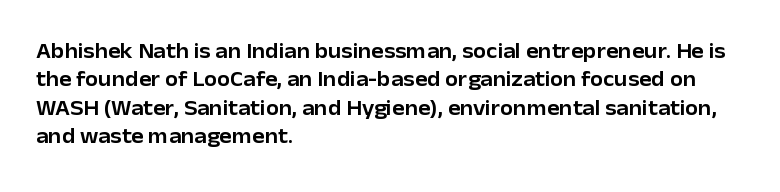
Q: Is the text italic (slanted)? A: No, it is upright.
Q: Is the text underlined? A: No.
Q: How is the paragraph aligned? A: Left-aligned.
Q: Is the spacing between letters normal or unusually wide? A: Normal.
Q: Is the spacing between lines tight, normal or loose? A: Normal.
